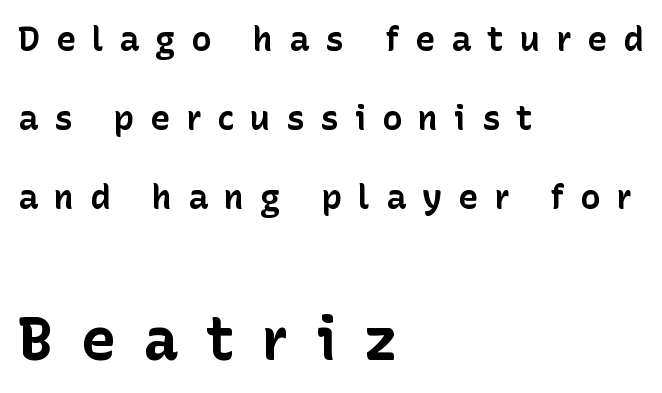
The image shows 59 px bold sans-serif type, upright; set left-aligned, loose line spacing (2.33x), unusually wide letter spacing (+0.46 em), not underlined; the second (bottom) block is 1.74x larger; low stroke contrast and a medium x-height.
